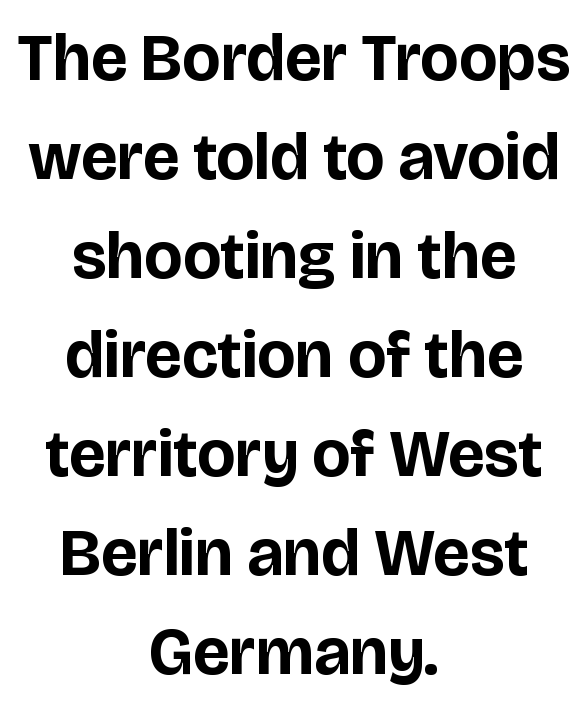
{"serif": "no", "italic": "no", "bold": "yes", "weight": "bold", "width": "normal", "stroke_contrast": "low", "x_height": "large", "monospaced": "no", "underline": "no", "align": "center", "line_spacing": "normal", "line_spacing_ratio": 1.5, "letter_spacing": "normal", "letter_spacing_em": 0.0, "glyph_px": 66}
